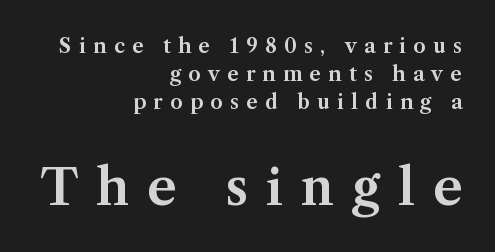
The rendering anchors every line to the right-hand side. Words float on clear page, feet unadorned. The line-height multiplier appears to be the usual default. Which of the two is more prominent by size? The second, at the bottom.
